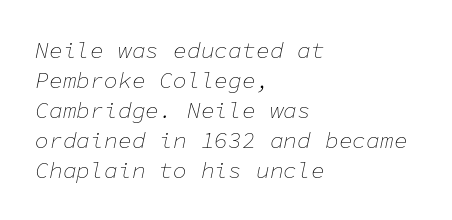
The image shows 23 px text type, italic (leaning right); set left-aligned, normal line spacing (1.3x), normal letter spacing, not underlined.
